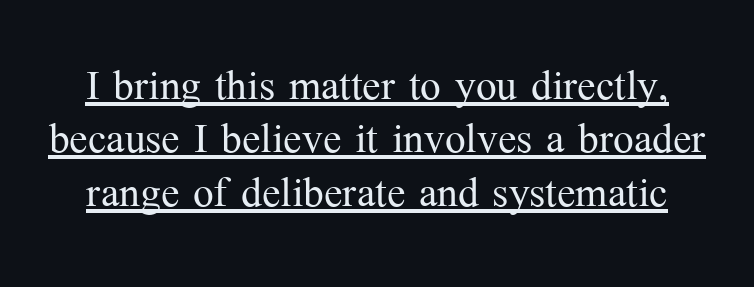
Is there an underline? Yes — a line sits under the letters. Stems and bowls with no extra thickness — not bold. Do the characters align in a grid? No, the font is proportional. The letters carry serifs — small finishing strokes at the ends of their stems. This sample trades vertical openness for compactness between lines.
